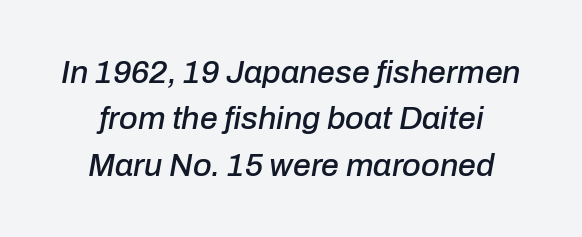
{"italic": "yes", "lean": "right", "slant_degrees": 10, "width": "normal", "stroke_contrast": "low", "x_height": "medium", "monospaced": "no", "underline": "no", "line_spacing": "normal", "line_spacing_ratio": 1.45, "letter_spacing": "normal", "letter_spacing_em": 0.0, "glyph_px": 32}
